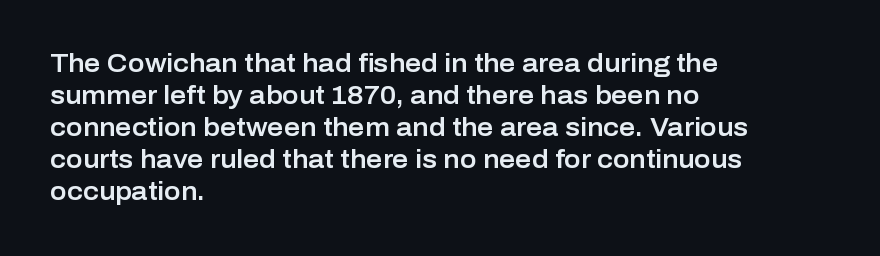
Q: Is the text italic (slanted)? A: No, it is upright.
Q: Is the text underlined? A: No.
Q: How is the paragraph aligned? A: Left-aligned.
Q: Is the spacing between letters normal or unusually wide? A: Normal.
Q: Is the spacing between lines tight, normal or loose? A: Normal.
